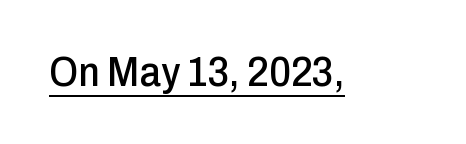
Nope, not italic — everything's standing straight. Decoration check: the copy is underlined. You could not count columns in this text — the font is proportionally spaced. Check where the strokes stop: nothing finishes them off — pure sans.
